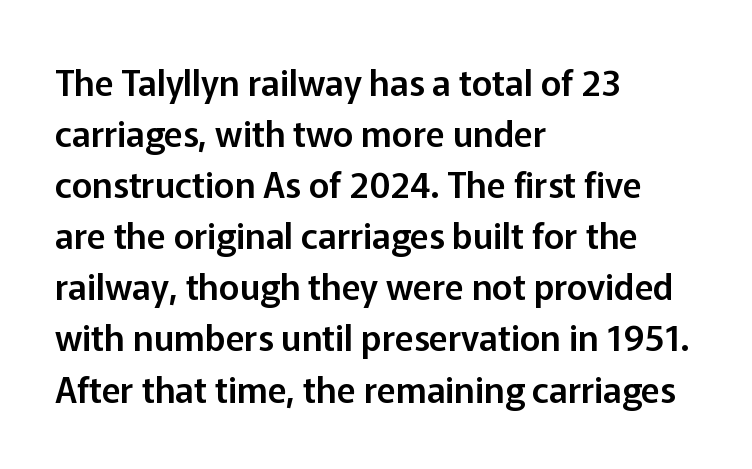
The image shows 35 px sans-serif type, upright; set left-aligned, normal line spacing (1.46x), normal letter spacing, not underlined; low stroke contrast and a medium x-height.
